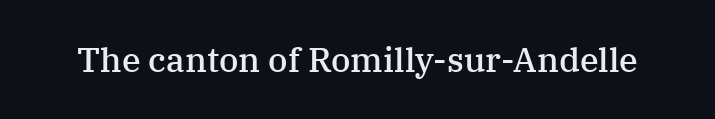
The image shows 34 px semibold serif type, upright; set normal letter spacing, not underlined; medium stroke contrast and a medium x-height.
